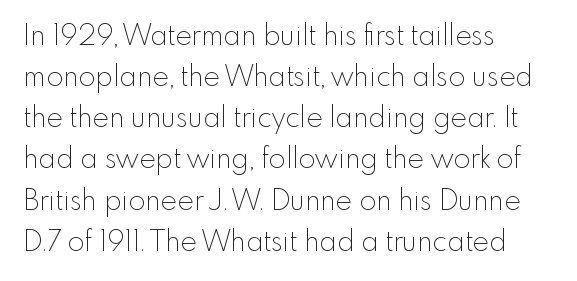
{"serif": "no", "italic": "no", "bold": "no", "weight": "thin", "width": "normal", "x_height": "small", "monospaced": "no", "underline": "no", "align": "left", "line_spacing": "normal", "line_spacing_ratio": 1.47, "letter_spacing": "normal", "letter_spacing_em": 0.0, "glyph_px": 28}
